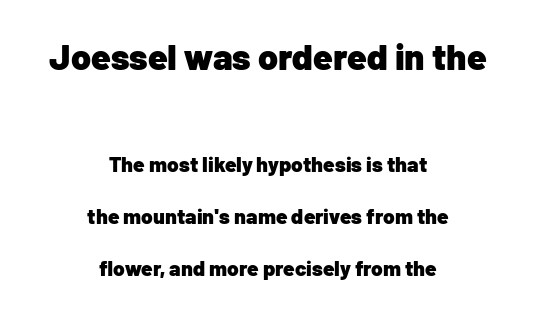
Q: Is the text bold? A: Yes.
Q: Is the text italic (slanted)? A: No, it is upright.
Q: Is the typeface a serif or a sans-serif typeface? A: Sans-serif.
Q: Is the text underlined? A: No.
Q: How is the paragraph aligned? A: Centered.
Q: Is the spacing between letters normal or unusually wide? A: Normal.
Q: Is the spacing between lines tight, normal or loose? A: Loose.
Q: Which block of text is set in a larger size, the first (top) or the second (bottom)? A: The first (top) one.
Q: Width (condensed, normal, or wide)? A: Normal.
Q: Stroke contrast? A: Low.
Q: x-height? A: Medium.
Q: Monospaced? A: No.
